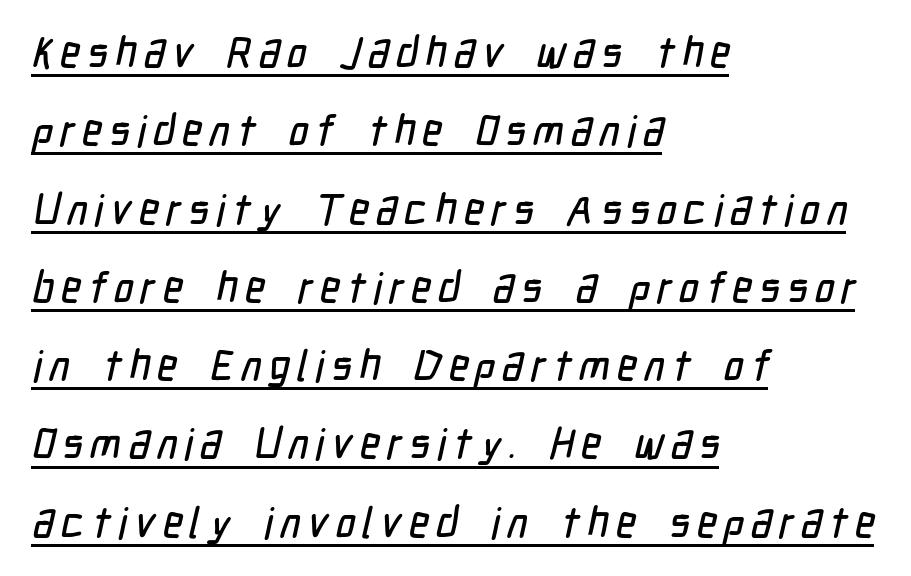
{"serif": "no", "width": "condensed", "stroke_contrast": "low", "x_height": "medium", "monospaced": "no", "underline": "yes", "align": "left", "line_spacing_ratio": 1.82, "glyph_px": 43}
